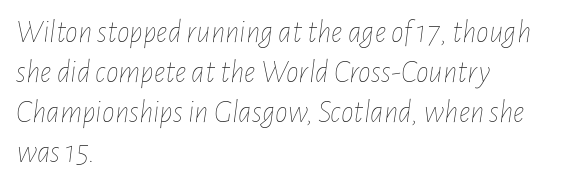
Q: Is the text bold? A: No.
Q: Is the text italic (slanted)? A: Yes, it leans right by about 7 degrees.
Q: Is the text underlined? A: No.
Q: How is the paragraph aligned? A: Left-aligned.
Q: Is the spacing between letters normal or unusually wide? A: Normal.
Q: Is the spacing between lines tight, normal or loose? A: Normal.
Q: Width (condensed, normal, or wide)? A: Condensed.
Q: Stroke contrast? A: Low.
Q: x-height? A: Medium.
Q: Monospaced? A: No.
